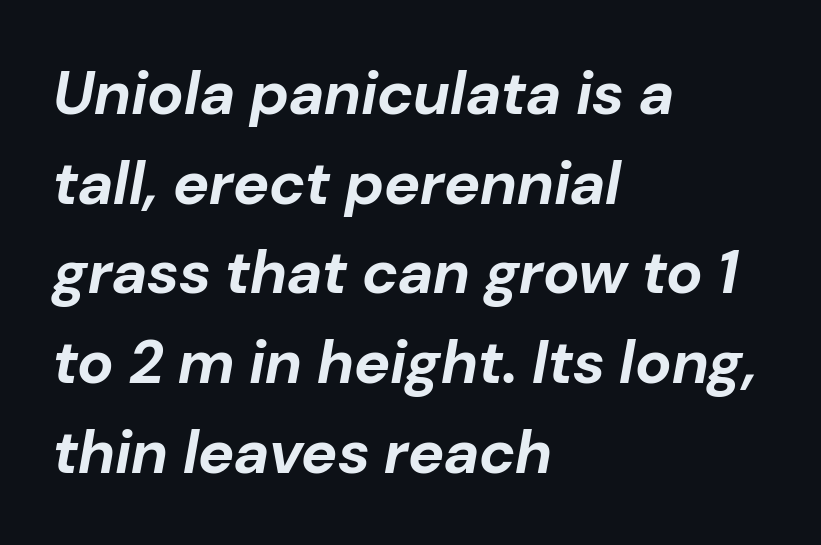
{"italic": "yes", "lean": "right", "slant_degrees": 10, "bold": "yes", "weight": "bold", "width": "normal", "stroke_contrast": "low", "x_height": "medium", "monospaced": "no", "underline": "no", "align": "left", "line_spacing": "normal", "line_spacing_ratio": 1.47, "letter_spacing": "normal", "letter_spacing_em": 0.0, "glyph_px": 61}
